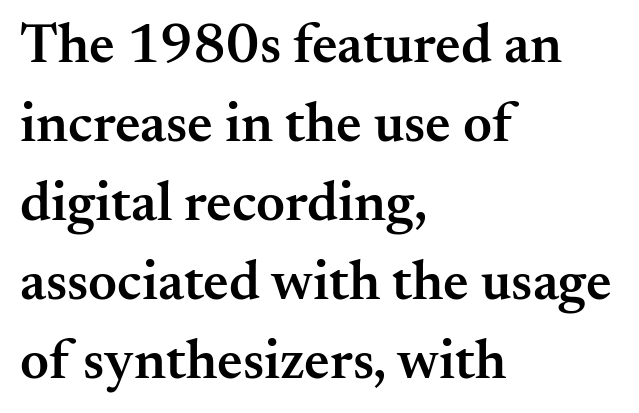
Q: Is the text bold? A: Semi-bold.
Q: Is the text italic (slanted)? A: No, it is upright.
Q: Is the typeface a serif or a sans-serif typeface? A: Serif.
Q: Is the text underlined? A: No.
Q: How is the paragraph aligned? A: Left-aligned.
Q: Is the spacing between letters normal or unusually wide? A: Normal.
Q: Is the spacing between lines tight, normal or loose? A: Normal.
Q: Width (condensed, normal, or wide)? A: Normal.
Q: Stroke contrast? A: Medium.
Q: x-height? A: Small.
Q: Monospaced? A: No.
